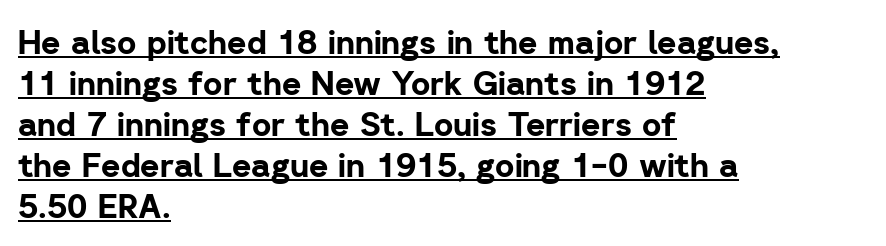
Q: Is the text bold? A: Yes.
Q: Is the text italic (slanted)? A: No, it is upright.
Q: Is the typeface a serif or a sans-serif typeface? A: Sans-serif.
Q: Is the text underlined? A: Yes.
Q: How is the paragraph aligned? A: Left-aligned.
Q: Is the spacing between letters normal or unusually wide? A: Normal.
Q: Width (condensed, normal, or wide)? A: Normal.
Q: Stroke contrast? A: Low.
Q: x-height? A: Medium.
Q: Monospaced? A: No.
